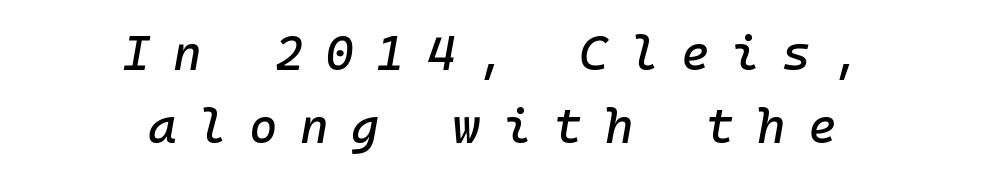
{"italic": "yes", "lean": "right", "slant_degrees": 10, "width": "normal", "stroke_contrast": "low", "x_height": "medium", "underline": "no", "align": "center", "line_spacing": "normal", "line_spacing_ratio": 1.48, "letter_spacing": "wide", "letter_spacing_em": 0.45, "glyph_px": 49}
